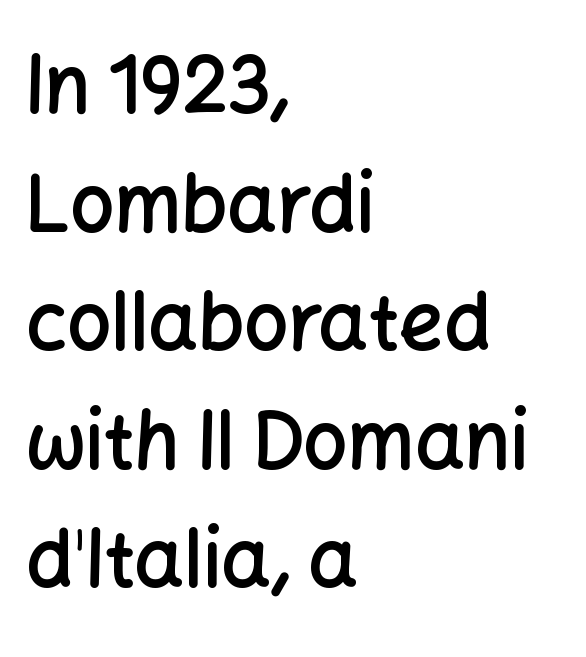
The image shows 78 px semibold sans-serif type, upright; set left-aligned, normal line spacing (1.52x), normal letter spacing, not underlined; low stroke contrast and a medium x-height.
